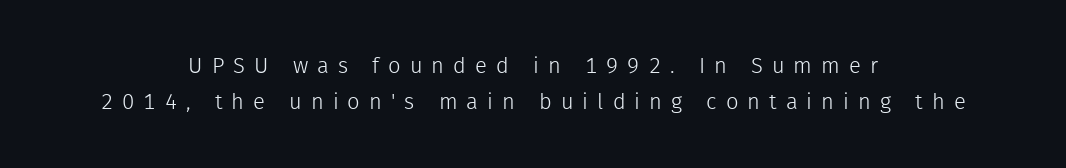
The image shows 22 px text type, upright; set centered, normal line spacing (1.64x), unusually wide letter spacing (+0.41 em), not underlined.
